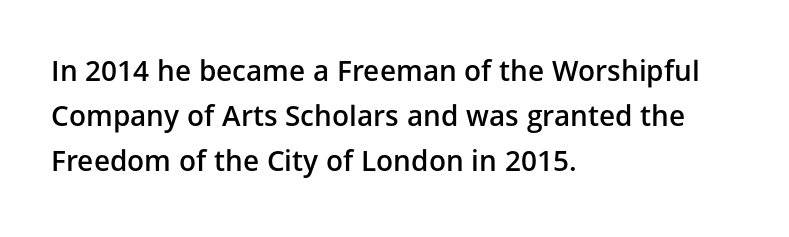
Q: Is the text bold? A: Semi-bold.
Q: Is the text italic (slanted)? A: No, it is upright.
Q: Is the typeface a serif or a sans-serif typeface? A: Sans-serif.
Q: Is the text underlined? A: No.
Q: How is the paragraph aligned? A: Left-aligned.
Q: Is the spacing between letters normal or unusually wide? A: Normal.
Q: Is the spacing between lines tight, normal or loose? A: Normal.
Q: Width (condensed, normal, or wide)? A: Normal.
Q: Stroke contrast? A: Low.
Q: x-height? A: Medium.
Q: Monospaced? A: No.
